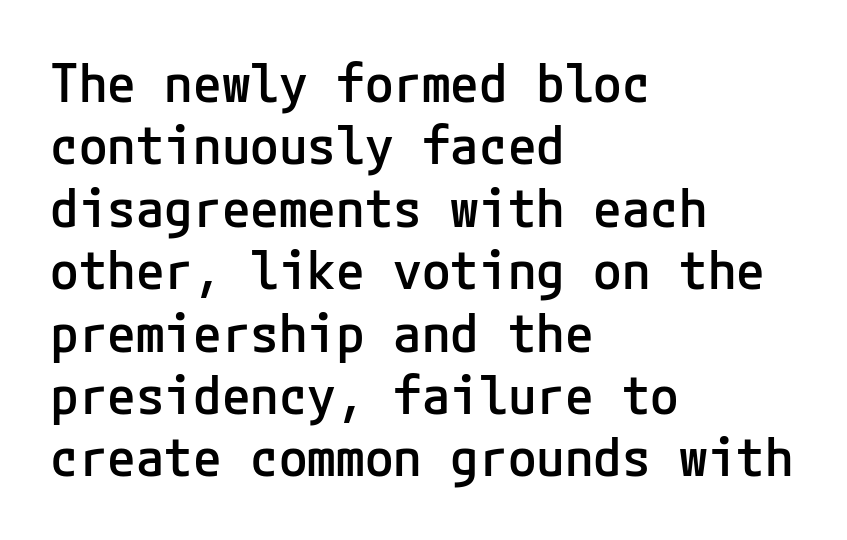
{"serif": "no", "italic": "no", "bold": "semi", "weight": "semibold", "width": "normal", "stroke_contrast": "low", "x_height": "medium", "underline": "no", "align": "left", "line_spacing_ratio": 1.2, "letter_spacing": "normal", "letter_spacing_em": 0.0, "glyph_px": 52}
